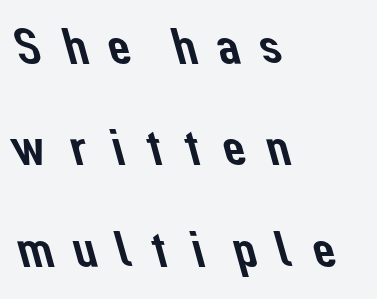
A classic flush-left, rag-right setting is used for this passage. Think of a printed novel: that variable character pitch is what you see here. Type style note: lacks serifs. Only glyphs here, with clear space below each row.
